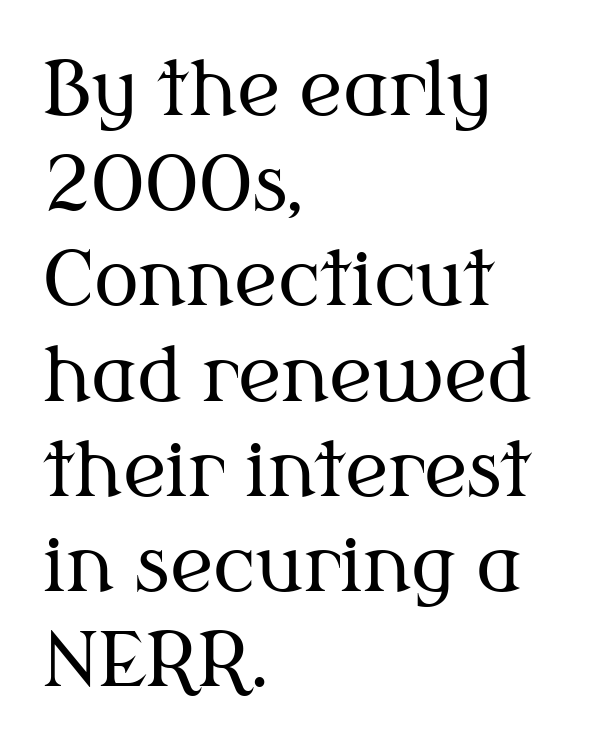
{"serif": "yes", "italic": "no", "bold": "no", "weight": "regular", "width": "normal", "stroke_contrast": "medium", "x_height": "medium", "monospaced": "no", "underline": "no", "align": "left", "line_spacing": "normal", "line_spacing_ratio": 1.27, "letter_spacing": "normal", "letter_spacing_em": 0.0, "glyph_px": 75}
